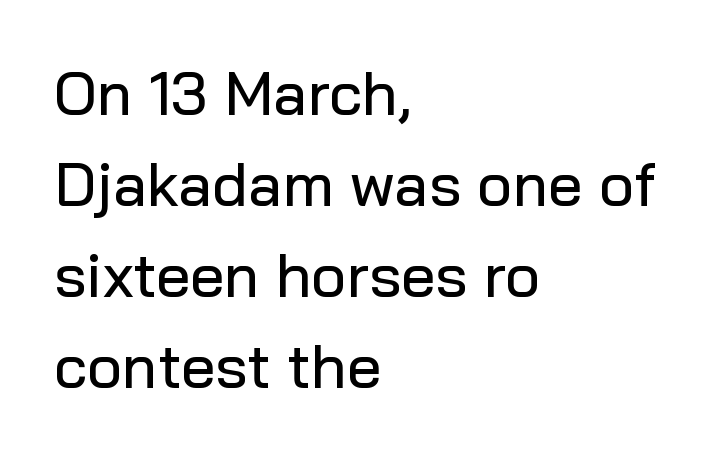
{"serif": "no", "italic": "no", "width": "normal", "stroke_contrast": "low", "x_height": "medium", "monospaced": "no", "underline": "no", "align": "left", "line_spacing": "normal", "line_spacing_ratio": 1.49, "letter_spacing": "normal", "letter_spacing_em": 0.0, "glyph_px": 61}
